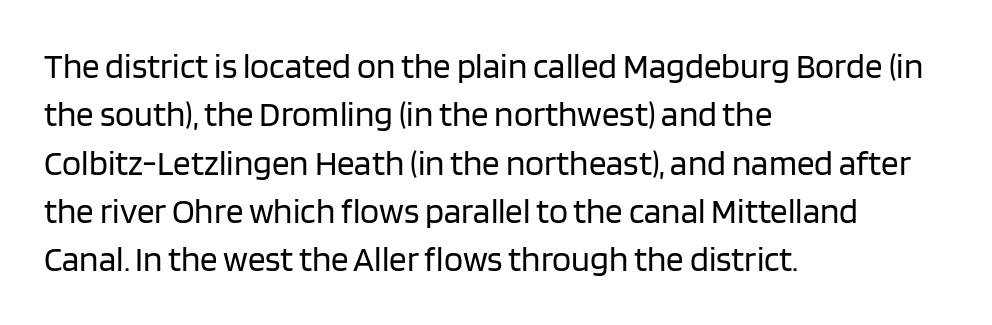
The image shows 35 px regular-weight sans-serif type, upright; set left-aligned, normal line spacing (1.38x), normal letter spacing, not underlined; low stroke contrast and a large x-height.
